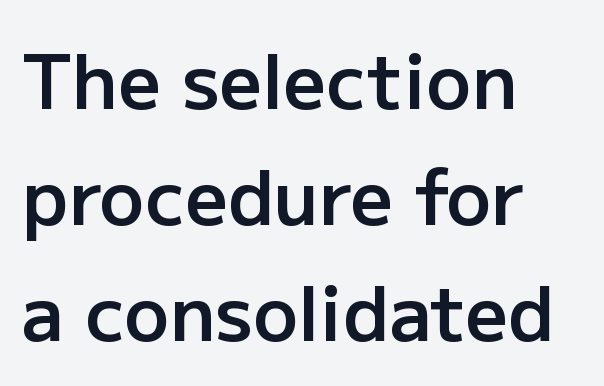
The type family on display is of the sans-serif kind. The characters look somewhat weighty, a semibold short of true bold. Vertically, the passage feels balanced, rows spaced as you'd expect. Is the block centered? No — it sits flush against the left margin. The letters advance in unequal steps, a hallmark of proportional type. You could call the tracking neutral — neither tight nor loose.
